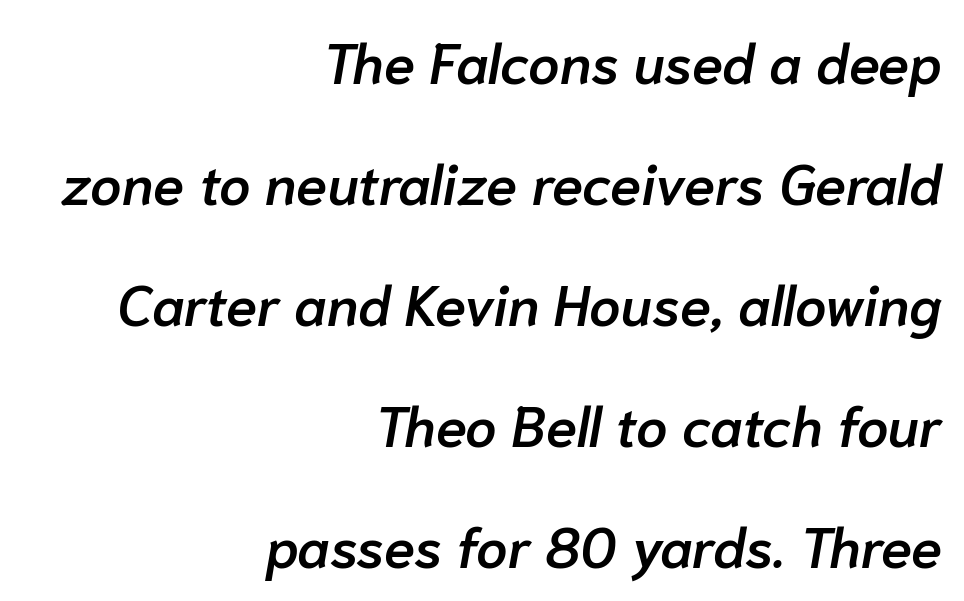
The image shows 56 px semibold type, italic (leaning right); set right-aligned, loose line spacing (2.16x), normal letter spacing, not underlined; low stroke contrast and a medium x-height.
